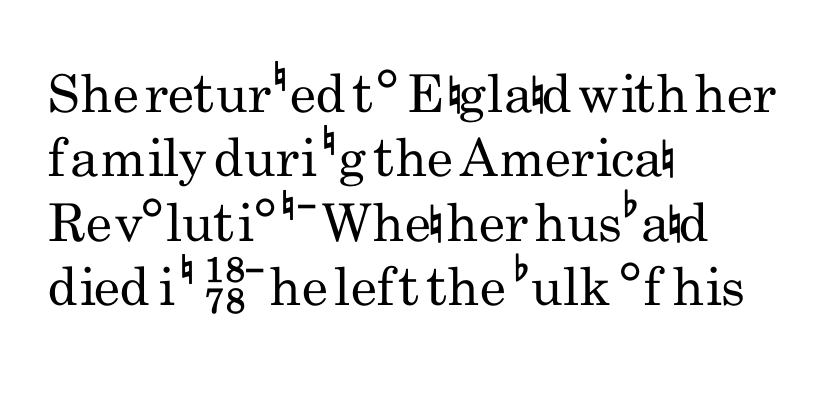
{"serif": "no", "italic": "no", "bold": "no", "weight": "regular", "width": "condensed", "stroke_contrast": "low", "x_height": "small", "monospaced": "no", "underline": "no", "align": "left", "line_spacing_ratio": 1.24, "letter_spacing": "normal", "letter_spacing_em": 0.0, "glyph_px": 52}
